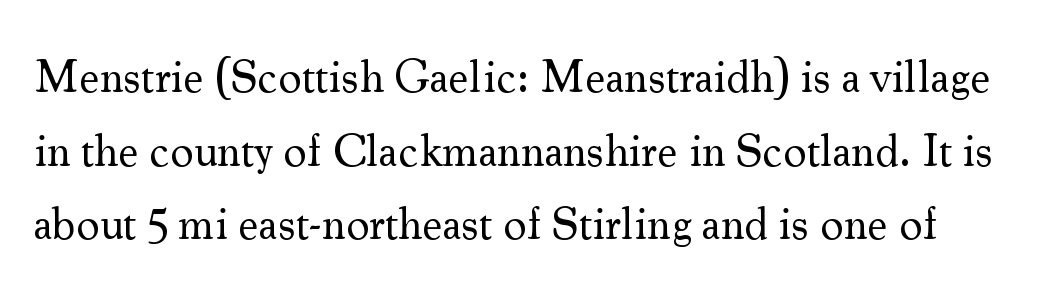
{"serif": "yes", "italic": "no", "bold": "no", "weight": "regular", "width": "normal", "stroke_contrast": "medium", "x_height": "small", "monospaced": "no", "underline": "no", "line_spacing": "normal", "line_spacing_ratio": 1.6, "letter_spacing": "normal", "letter_spacing_em": 0.0, "glyph_px": 46}
